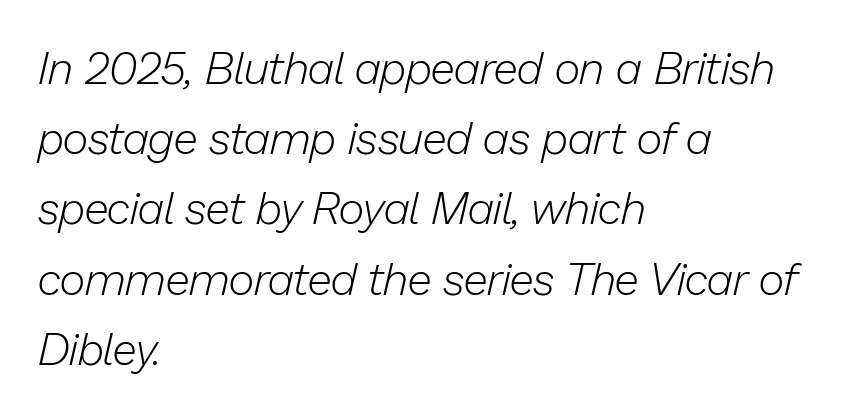
{"italic": "yes", "lean": "right", "slant_degrees": 13, "bold": "no", "weight": "light", "width": "normal", "stroke_contrast": "low", "x_height": "medium", "monospaced": "no", "underline": "no", "align": "left", "line_spacing": "normal", "line_spacing_ratio": 1.56, "letter_spacing": "normal", "letter_spacing_em": 0.0, "glyph_px": 45}
